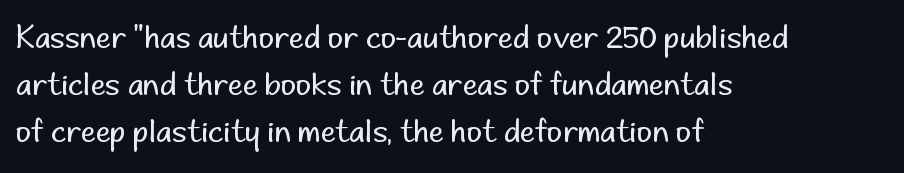
Q: Is the text bold? A: No.
Q: Is the text italic (slanted)? A: No, it is upright.
Q: Is the typeface a serif or a sans-serif typeface? A: Sans-serif.
Q: Is the text underlined? A: No.
Q: How is the paragraph aligned? A: Left-aligned.
Q: Is the spacing between letters normal or unusually wide? A: Normal.
Q: Is the spacing between lines tight, normal or loose? A: Normal.
Q: Width (condensed, normal, or wide)? A: Normal.
Q: Stroke contrast? A: Low.
Q: x-height? A: Small.
Q: Monospaced? A: No.
